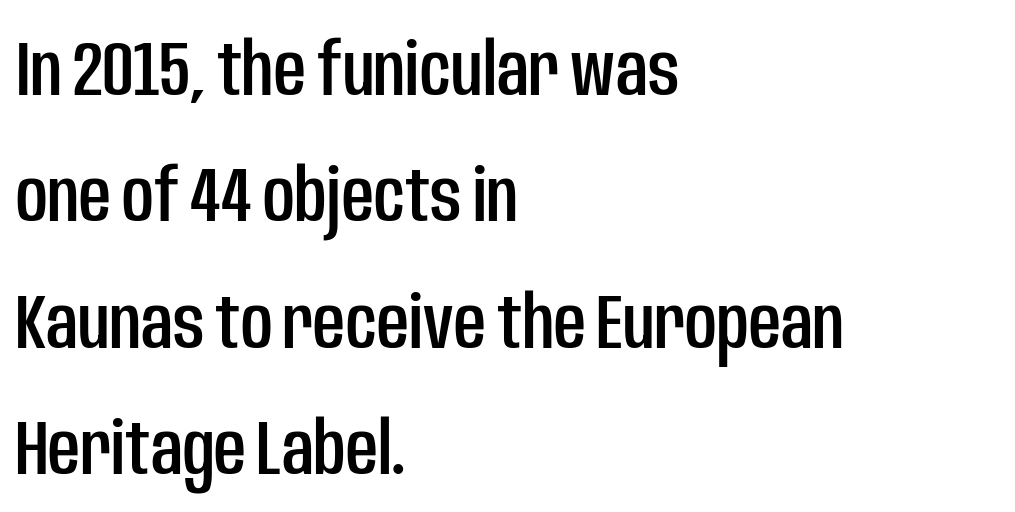
Q: Is the text italic (slanted)? A: No, it is upright.
Q: Is the typeface a serif or a sans-serif typeface? A: Sans-serif.
Q: Is the text underlined? A: No.
Q: How is the paragraph aligned? A: Left-aligned.
Q: Is the spacing between letters normal or unusually wide? A: Normal.
Q: Is the spacing between lines tight, normal or loose? A: Normal.
Q: Width (condensed, normal, or wide)? A: Condensed.
Q: Stroke contrast? A: Low.
Q: x-height? A: Large.
Q: Monospaced? A: No.
